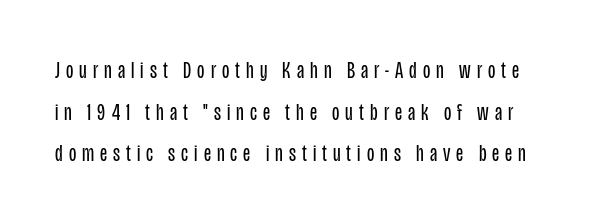
If you drew a line through each stem, it would be perfectly vertical. Unmarked baselines from the first word to the last. Is this a heavy cut? Hardly; it is regular or lighter. You could only call the tracking loose — the letters float apart.
